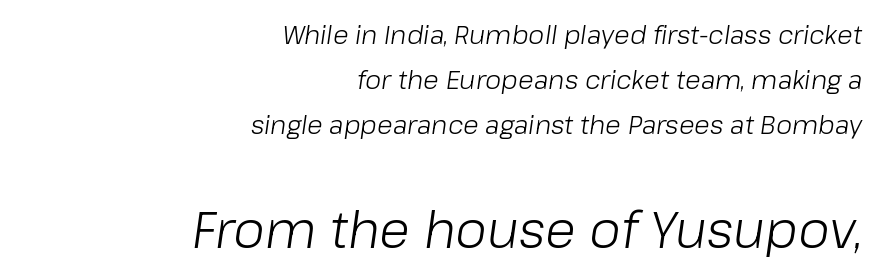
Q: Is the text bold? A: No.
Q: Is the text italic (slanted)? A: Yes, it leans right by about 8 degrees.
Q: Is the text underlined? A: No.
Q: How is the paragraph aligned? A: Right-aligned.
Q: Is the spacing between letters normal or unusually wide? A: Normal.
Q: Which block of text is set in a larger size, the first (top) or the second (bottom)? A: The second (bottom) one.
Q: Width (condensed, normal, or wide)? A: Normal.
Q: Stroke contrast? A: Low.
Q: x-height? A: Medium.
Q: Monospaced? A: No.
